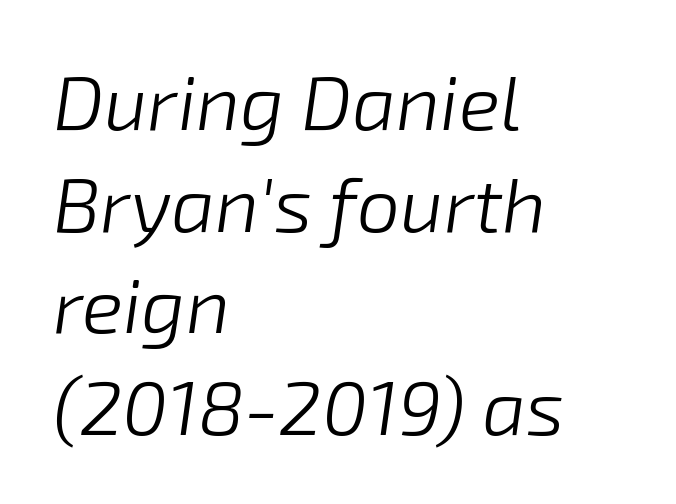
The image shows 77 px light type, italic (leaning right); set left-aligned, normal line spacing (1.32x), normal letter spacing, not underlined; low stroke contrast and a medium x-height.
